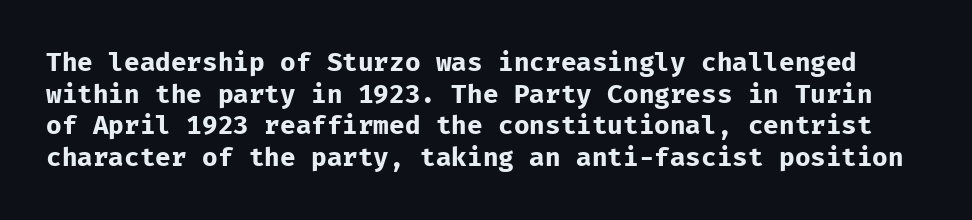
Q: Is the text bold? A: Yes.
Q: Is the text italic (slanted)? A: No, it is upright.
Q: Is the text underlined? A: No.
Q: Is the spacing between letters normal or unusually wide? A: Normal.
